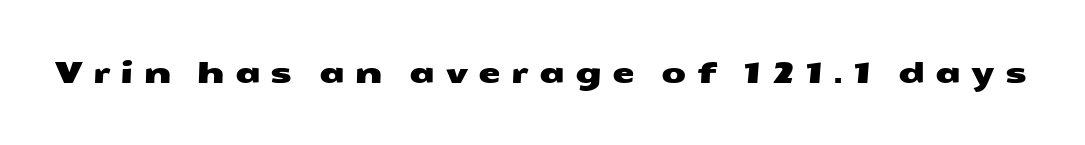
{"serif": "no", "width": "wide", "stroke_contrast": "medium", "x_height": "medium", "monospaced": "no", "underline": "no", "letter_spacing": "wide", "letter_spacing_em": 0.34, "glyph_px": 29}
